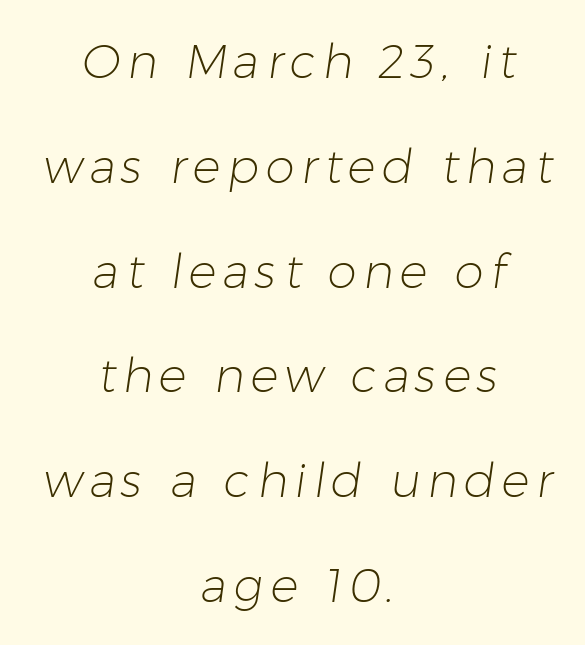
Successive baselines arrive slowly, with a big drop between each. The string is rendered with underlining switched off. No feet cap the strokes, marking this as sans-serif type. Stems and bowls with no extra thickness — not bold. Visually the block forms a symmetrical silhouette, jagged on both flanks.
